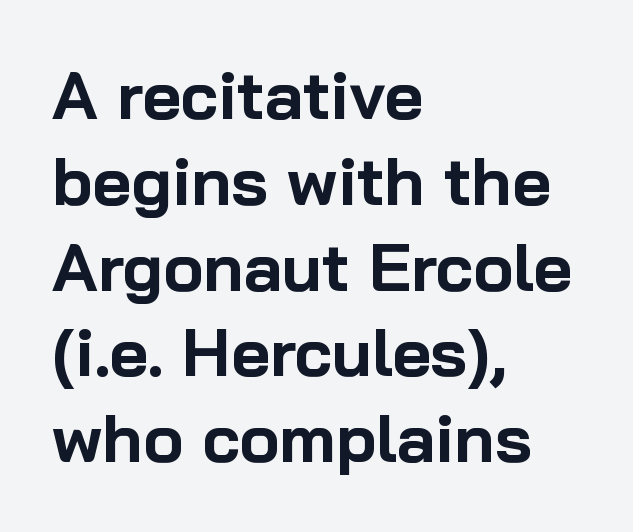
Every row of glyphs begins at an identical x-position on the left. Heavy-handed strokes throughout: this text is bold. Check where the strokes stop: nothing finishes them off — pure sans. Unlike italic type, these characters show no tilt at all.
